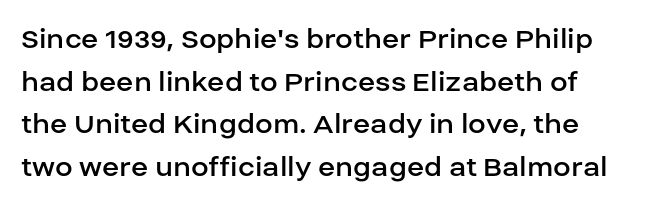
The lettering holds an erect, upright posture throughout. The rendering uses a moderate line-height, typical for paragraphs. The string is rendered with underlining switched off. The horizontal fit of the characters is conventional and even. Think of a printed novel: that variable character pitch is what you see here.
